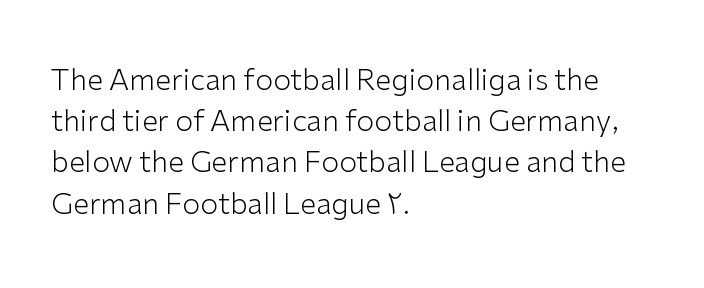
Observe the absence of serifs on each vertical stroke in this sample. Underlining? Definitely not there. Every stem runs plumb, perpendicular to the baseline. The face looks like a standard text weight, possibly lighter. You could call the tracking neutral — neither tight nor loose. In terms of leading, this rendering sits right in the middle.
